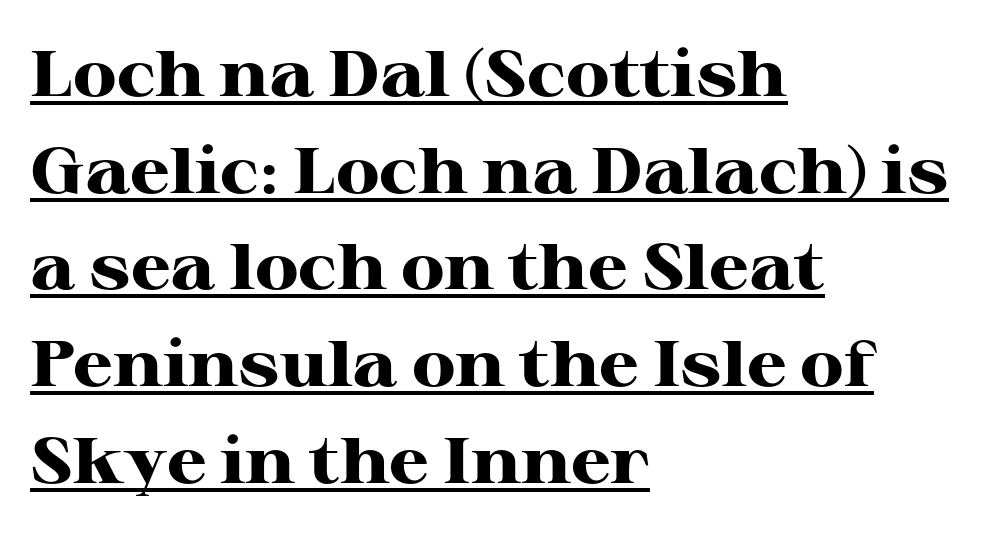
The image shows 64 px heavy, wide serif type, upright; set left-aligned, normal line spacing (1.51x), normal letter spacing, underlined; high stroke contrast and a medium x-height.
